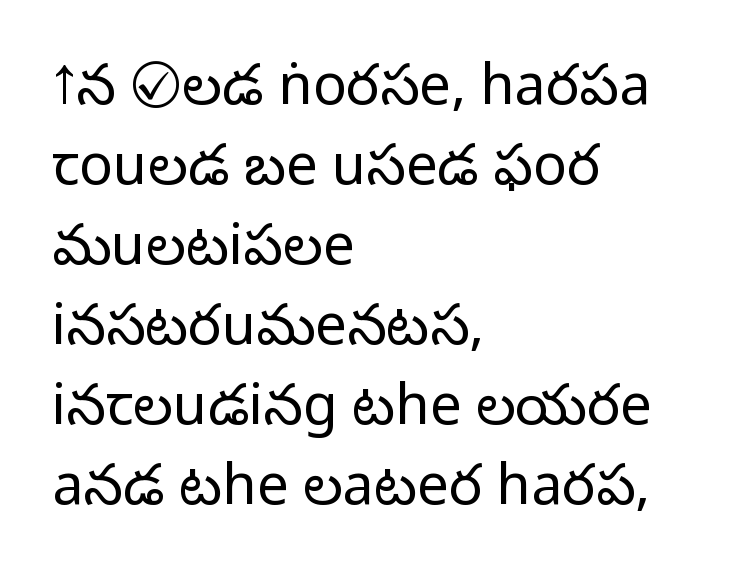
The gaps between neighbouring characters are ordinary and unremarkable. No italicization has been applied; the sample stays upright. Caption: multi-line text, flush left, ragged right. Character widths vary here, with narrow letters taking less room than wide ones. Underlining? Definitely not there. Letters have the restrained weight of plain body copy at most.
